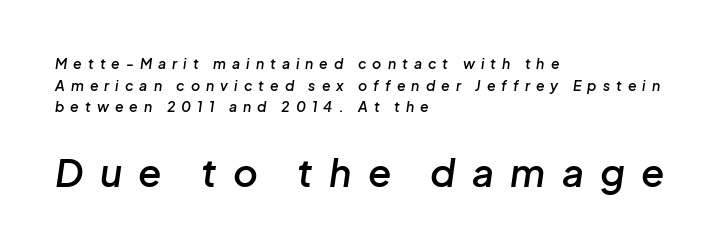
Q: Is the text bold? A: Semi-bold.
Q: Is the text italic (slanted)? A: Yes, it leans right by about 8 degrees.
Q: Is the text underlined? A: No.
Q: How is the paragraph aligned? A: Left-aligned.
Q: Is the spacing between letters normal or unusually wide? A: Unusually wide.
Q: Is the spacing between lines tight, normal or loose? A: Normal.
Q: Which block of text is set in a larger size, the first (top) or the second (bottom)? A: The second (bottom) one.
Q: Width (condensed, normal, or wide)? A: Normal.
Q: Stroke contrast? A: Low.
Q: x-height? A: Medium.
Q: Monospaced? A: No.
